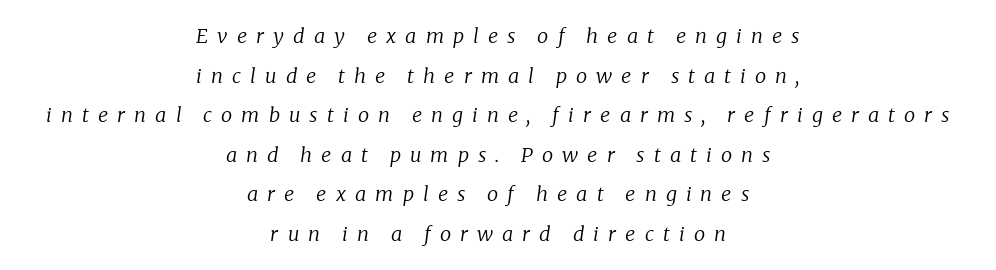
The font sits on the lighter half of the weight spectrum, regular included. The specimen reads as italic at a glance. A centered setting, common on invitations and titles, is used for this passage. Inter-character spacing is expanded well beyond the font's built-in metrics.
